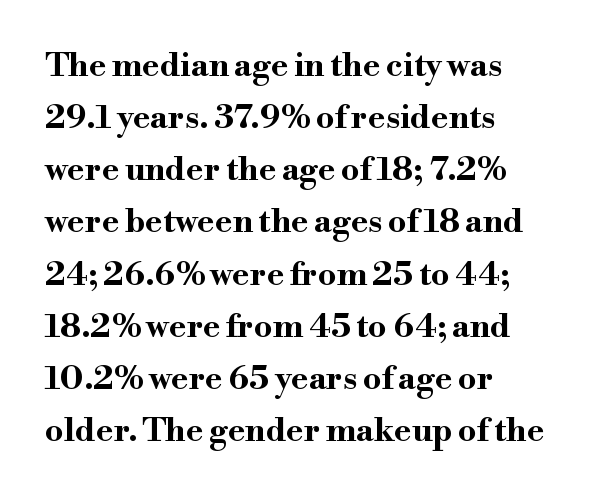
Q: Is the text bold? A: Yes.
Q: Is the text italic (slanted)? A: No, it is upright.
Q: Is the typeface a serif or a sans-serif typeface? A: Serif.
Q: Is the text underlined? A: No.
Q: How is the paragraph aligned? A: Left-aligned.
Q: Is the spacing between letters normal or unusually wide? A: Normal.
Q: Is the spacing between lines tight, normal or loose? A: Normal.
Q: Width (condensed, normal, or wide)? A: Wide.
Q: Stroke contrast? A: High.
Q: x-height? A: Small.
Q: Monospaced? A: No.
